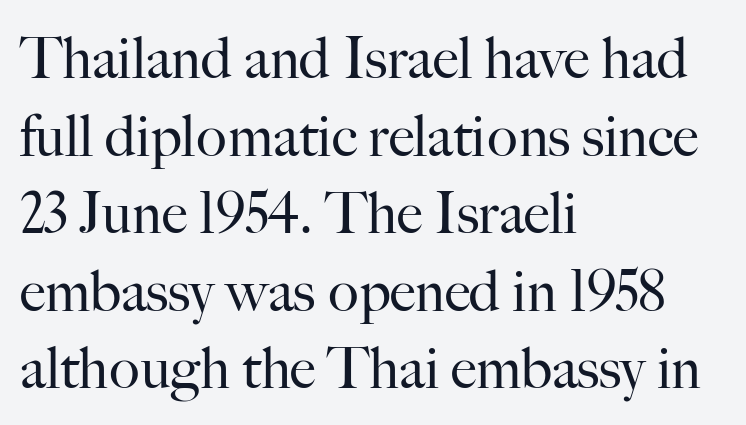
Ascenders rise straight up at ninety degrees. Check where the strokes stop: tiny serifs finish them off. Honestly, the row spacing looks completely unremarkable. Compared with a centered layout, this one pins lines to the left instead. The space beneath each line is pristine and unruled. The passage shown has conventional tracking throughout.
